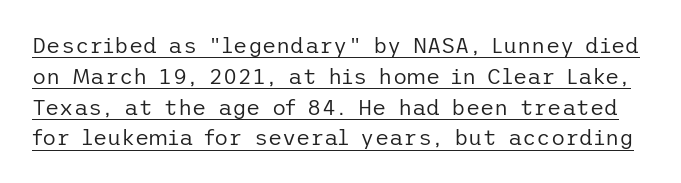
{"italic": "no", "bold": "no", "underline": "yes", "line_spacing": "normal", "line_spacing_ratio": 1.4, "letter_spacing": "normal", "letter_spacing_em": 0.0, "glyph_px": 22}
